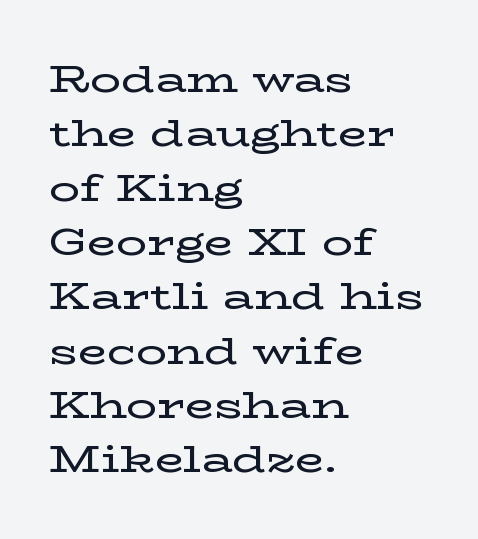
The passage shown is typed in a proportional face where columns would drift. No italicization has been applied; the sample stays upright. Whoever set this chose a conventional vertical rhythm. Default kerning and tracking; the words read as compact shapes. This rendering features lettering with no underline. The typeface chosen for these lines features serifs.
